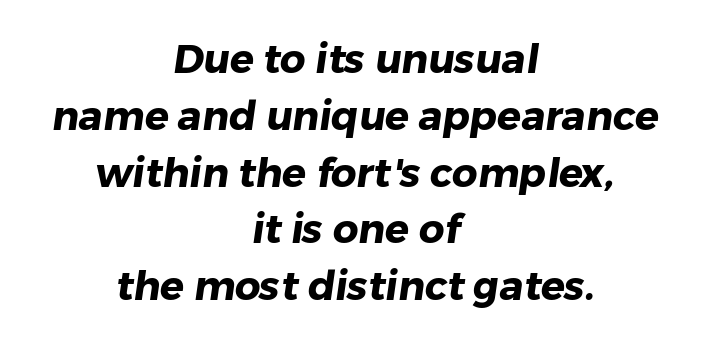
Q: Is the text bold? A: Yes.
Q: Is the typeface a serif or a sans-serif typeface? A: Sans-serif.
Q: Is the text underlined? A: No.
Q: How is the paragraph aligned? A: Centered.
Q: Is the spacing between letters normal or unusually wide? A: Normal.
Q: Is the spacing between lines tight, normal or loose? A: Normal.
Q: Width (condensed, normal, or wide)? A: Normal.
Q: Stroke contrast? A: Low.
Q: x-height? A: Medium.
Q: Monospaced? A: No.
